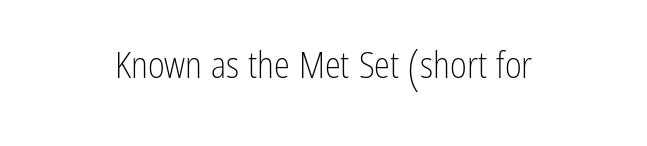
Q: Is the text bold? A: No.
Q: Is the text italic (slanted)? A: No, it is upright.
Q: Is the typeface a serif or a sans-serif typeface? A: Sans-serif.
Q: Is the text underlined? A: No.
Q: Is the spacing between letters normal or unusually wide? A: Normal.
Q: Width (condensed, normal, or wide)? A: Condensed.
Q: Stroke contrast? A: Low.
Q: x-height? A: Medium.
Q: Monospaced? A: No.
